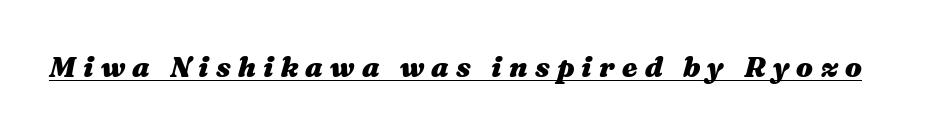
The image shows 28 px heavy, wide type, italic (leaning right); set unusually wide letter spacing (+0.26 em), underlined; medium stroke contrast and a medium x-height.
